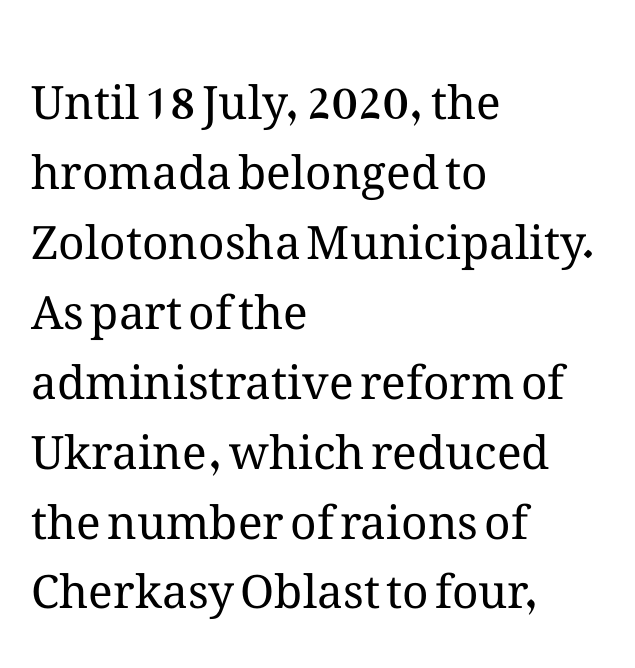
{"italic": "no", "bold": "no", "weight": "regular", "width": "normal", "stroke_contrast": "medium", "x_height": "medium", "monospaced": "no", "underline": "no", "align": "left", "line_spacing": "normal", "line_spacing_ratio": 1.52, "letter_spacing": "normal", "letter_spacing_em": 0.0, "glyph_px": 46}
